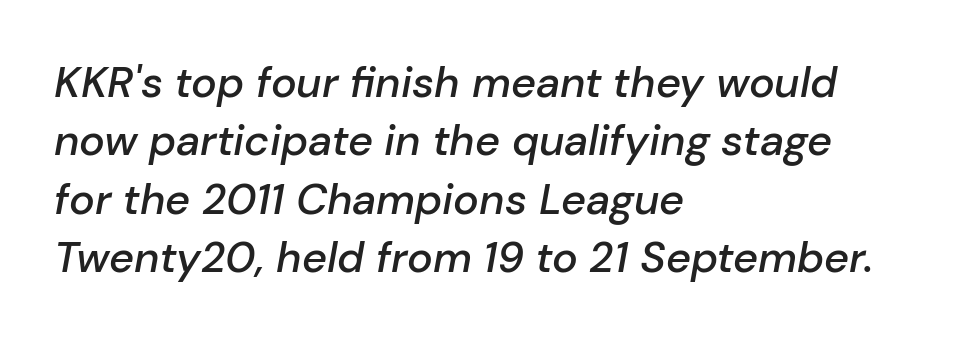
The image shows 43 px semibold type, italic (leaning right); set left-aligned, normal line spacing (1.36x), normal letter spacing, not underlined; low stroke contrast and a medium x-height.
